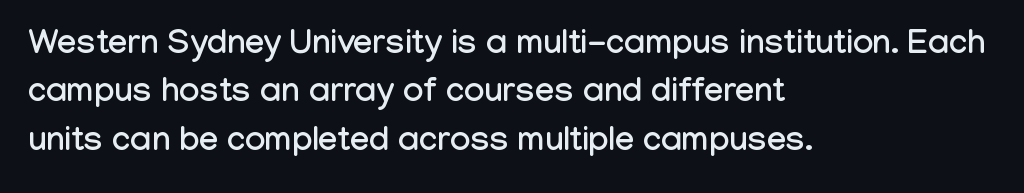
Q: Is the text italic (slanted)? A: No, it is upright.
Q: Is the typeface a serif or a sans-serif typeface? A: Sans-serif.
Q: Is the text underlined? A: No.
Q: How is the paragraph aligned? A: Left-aligned.
Q: Is the spacing between letters normal or unusually wide? A: Normal.
Q: Is the spacing between lines tight, normal or loose? A: Normal.
Q: Width (condensed, normal, or wide)? A: Condensed.
Q: Stroke contrast? A: Low.
Q: x-height? A: Medium.
Q: Monospaced? A: No.
